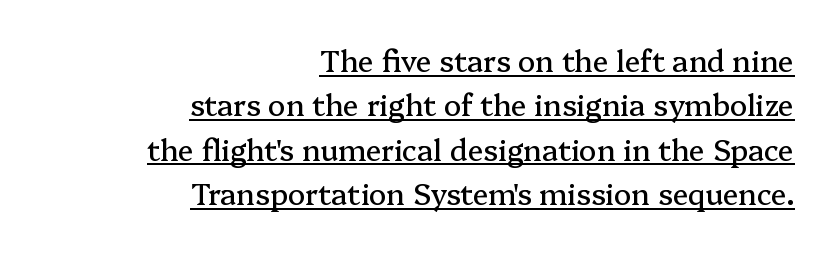
Here the designer chose a conventional face with non-uniform glyph widths. Layout note: lines flush right. Line spacing here is normal. Tall strokes in this sample are plumb rather than angled. Typographically, this falls in the serif category. This is underlined copy, the kind a proofreader might mark for attention.
